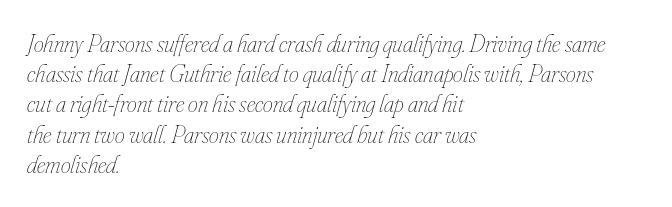
{"italic": "yes", "lean": "right", "slant_degrees": 16, "bold": "no", "underline": "no", "align": "left", "line_spacing_ratio": 1.21, "letter_spacing": "normal", "letter_spacing_em": 0.0, "glyph_px": 25}
